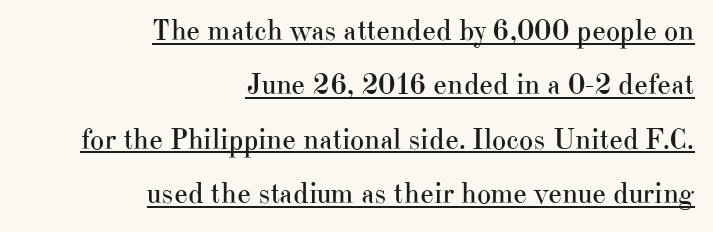
{"serif": "yes", "italic": "no", "bold": "no", "weight": "regular", "width": "normal", "stroke_contrast": "high", "x_height": "small", "monospaced": "no", "underline": "yes", "align": "right", "line_spacing_ratio": 1.81, "letter_spacing": "normal", "letter_spacing_em": 0.0, "glyph_px": 30}
